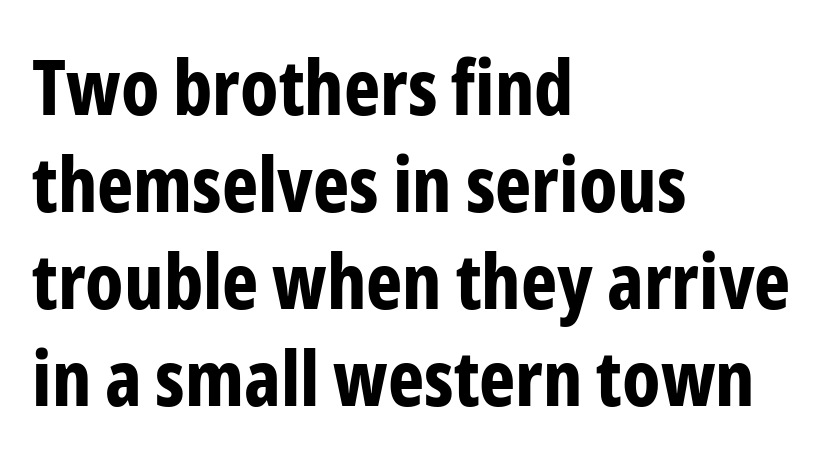
Q: Is the text bold? A: Yes.
Q: Is the text italic (slanted)? A: No, it is upright.
Q: Is the typeface a serif or a sans-serif typeface? A: Sans-serif.
Q: Is the text underlined? A: No.
Q: How is the paragraph aligned? A: Left-aligned.
Q: Is the spacing between letters normal or unusually wide? A: Normal.
Q: Is the spacing between lines tight, normal or loose? A: Normal.
Q: Width (condensed, normal, or wide)? A: Condensed.
Q: Stroke contrast? A: Low.
Q: x-height? A: Medium.
Q: Monospaced? A: No.
